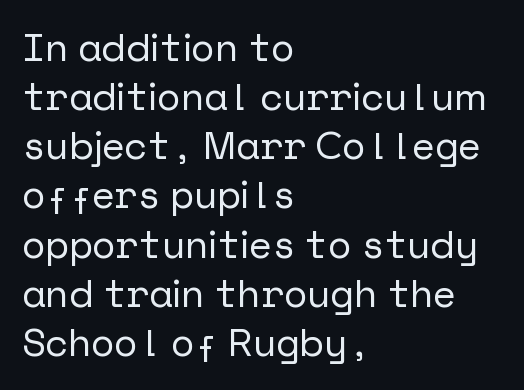
{"serif": "no", "italic": "no", "width": "normal", "stroke_contrast": "low", "x_height": "medium", "underline": "no", "align": "left", "line_spacing": "normal", "line_spacing_ratio": 1.26, "letter_spacing": "normal", "letter_spacing_em": 0.0, "glyph_px": 39}
